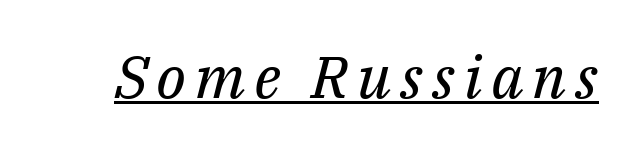
The image shows 59 px regular-weight serif type, italic (leaning right); set underlined; medium stroke contrast and a medium x-height.
